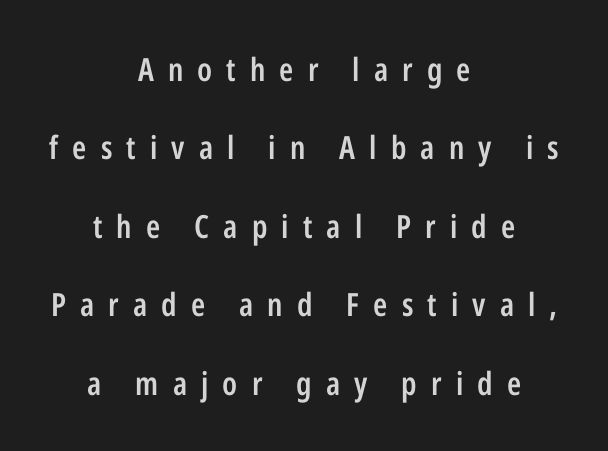
What stands out about the letter spacing? Its width — letters are far apart. In CSS terms this would be text-align: center. The passage shown is not underscored anywhere. You could fit nearly another row in the gap between these rows.
